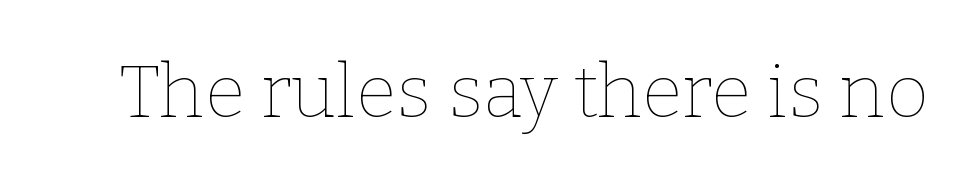
{"italic": "no", "bold": "no", "weight": "thin", "width": "normal", "stroke_contrast": "low", "x_height": "medium", "monospaced": "no", "underline": "no", "letter_spacing": "normal", "letter_spacing_em": 0.0, "glyph_px": 74}
